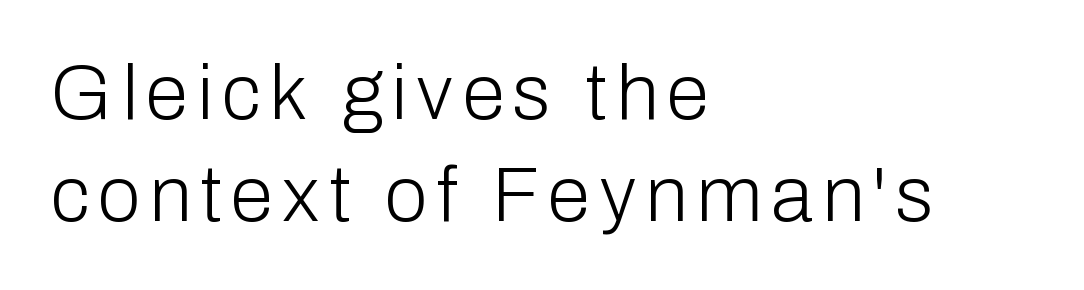
{"serif": "no", "italic": "no", "bold": "no", "weight": "light", "width": "normal", "stroke_contrast": "low", "x_height": "medium", "monospaced": "no", "underline": "no", "align": "left", "line_spacing": "normal", "line_spacing_ratio": 1.33, "glyph_px": 77}
